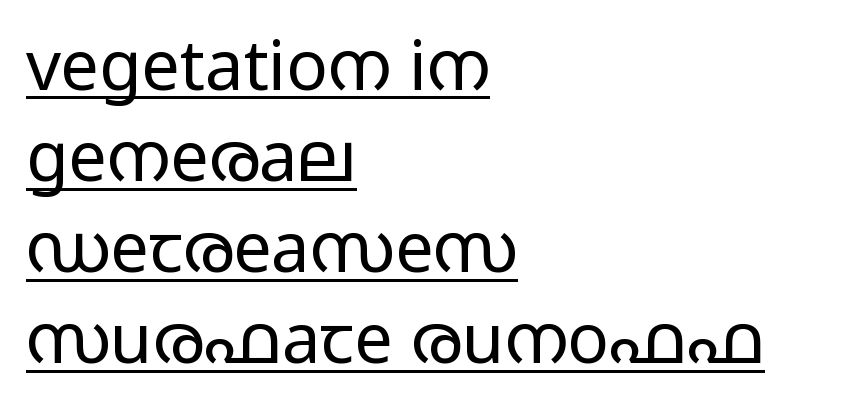
Q: Is the text bold? A: No.
Q: Is the text italic (slanted)? A: No, it is upright.
Q: Is the typeface a serif or a sans-serif typeface? A: Sans-serif.
Q: Is the text underlined? A: Yes.
Q: How is the paragraph aligned? A: Left-aligned.
Q: Is the spacing between letters normal or unusually wide? A: Normal.
Q: Is the spacing between lines tight, normal or loose? A: Normal.
Q: Width (condensed, normal, or wide)? A: Wide.
Q: Stroke contrast? A: Low.
Q: x-height? A: Medium.
Q: Monospaced? A: No.
